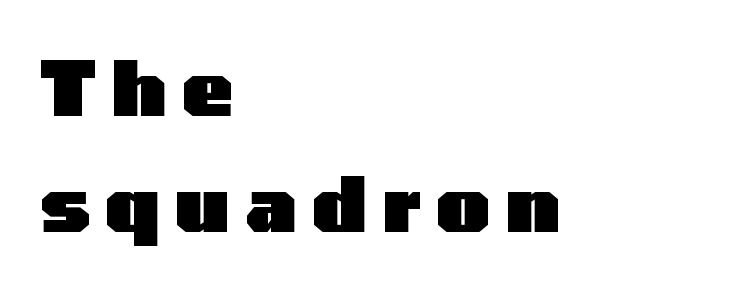
Check where the strokes stop: nothing finishes them off — pure sans. Looks like regular typesetting: each glyph gets only the width it needs. The strokes are fattened all the way to bold. A typesetter would mark this as roman, not italic.
